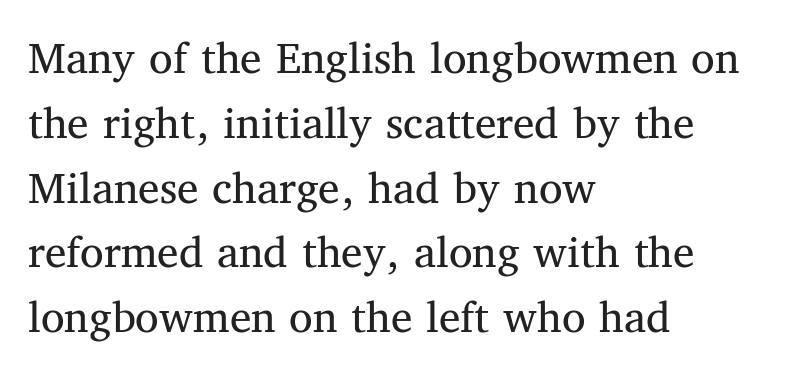
The image shows 48 px regular-weight serif type, upright; set left-aligned, normal line spacing (1.35x), normal letter spacing, not underlined; medium stroke contrast and a medium x-height.
